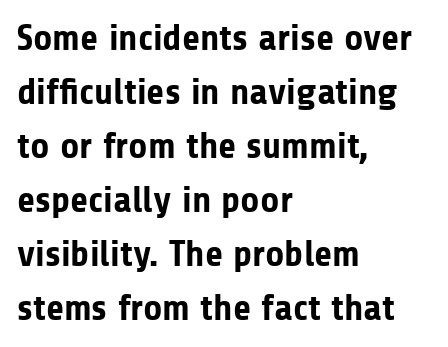
Horizontally, the lines are justified to the leading edge only. Descender tails drop into unmarked territory. Tall strokes in this sample are plumb rather than angled. Proportional: the letters do not fall into vertical columns. The leading is moderate, giving the passage an even texture.
